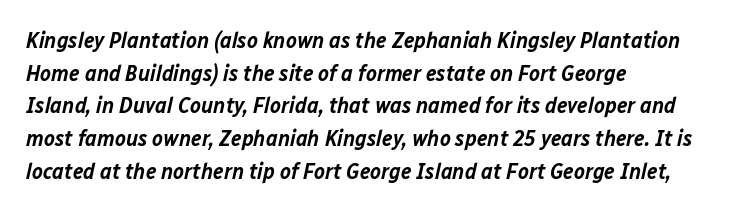
Q: Is the text bold? A: Semi-bold.
Q: Is the text italic (slanted)? A: Yes, it leans right by about 12 degrees.
Q: Is the text underlined? A: No.
Q: How is the paragraph aligned? A: Left-aligned.
Q: Is the spacing between letters normal or unusually wide? A: Normal.
Q: Is the spacing between lines tight, normal or loose? A: Normal.
